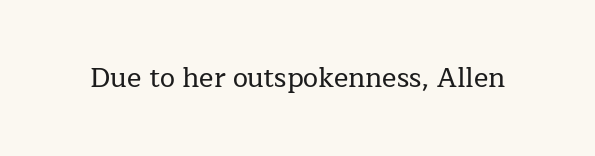
{"italic": "no", "underline": "no", "letter_spacing": "normal", "letter_spacing_em": 0.0, "glyph_px": 27}
